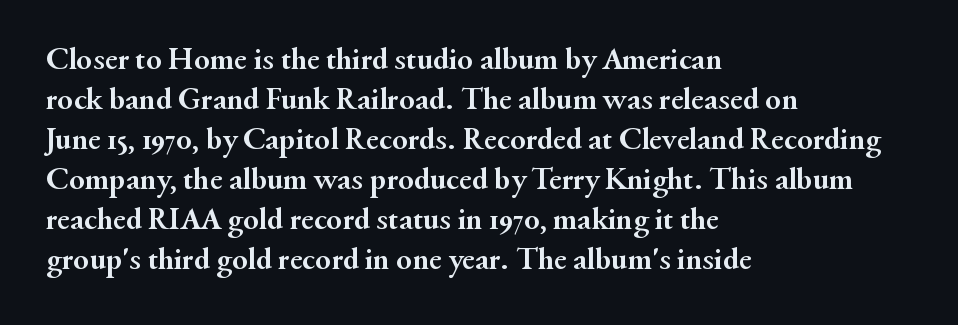
{"serif": "yes", "italic": "no", "bold": "yes", "weight": "semibold", "width": "normal", "stroke_contrast": "medium", "x_height": "small", "monospaced": "no", "underline": "no", "align": "left", "line_spacing": "normal", "line_spacing_ratio": 1.25, "letter_spacing": "normal", "letter_spacing_em": 0.0, "glyph_px": 32}
